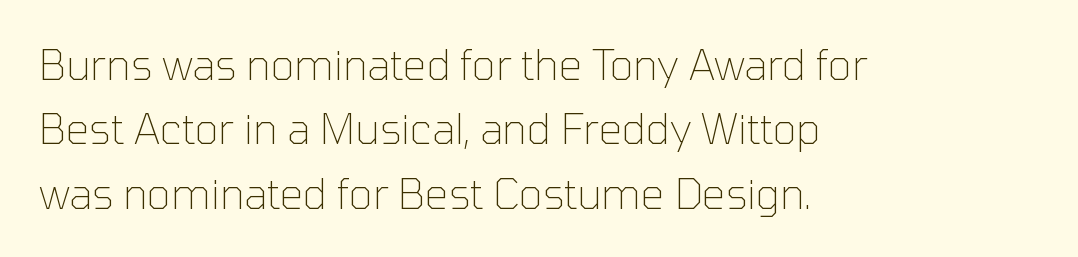
A typesetter would call this proportional, since set widths differ per character. This rendering uses left alignment, leaving the right contour irregular. Descender tails drop into unmarked territory. The leading is moderate, giving the passage an even texture. The text was rendered using a sans face with plain stroke endings.
